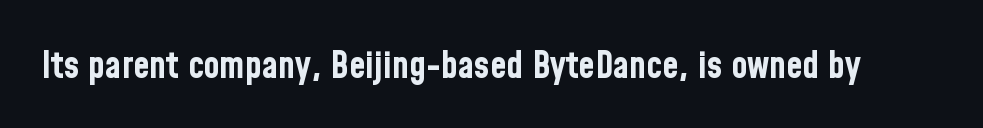
Think of a printed novel: that variable character pitch is what you see here. The passage shown is emphatically bold. The space directly below the letters is spotless. Typographically, this falls in the sans-serif category. This sample uses plain, unmodified letter spacing.
